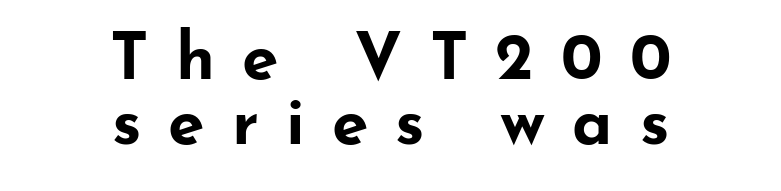
Do the characters align in a grid? No, the font is proportional. Thick stems and heavy bowls — unmistakably bold. A roman cut, with each character standing at attention. Quick note: underline off.
